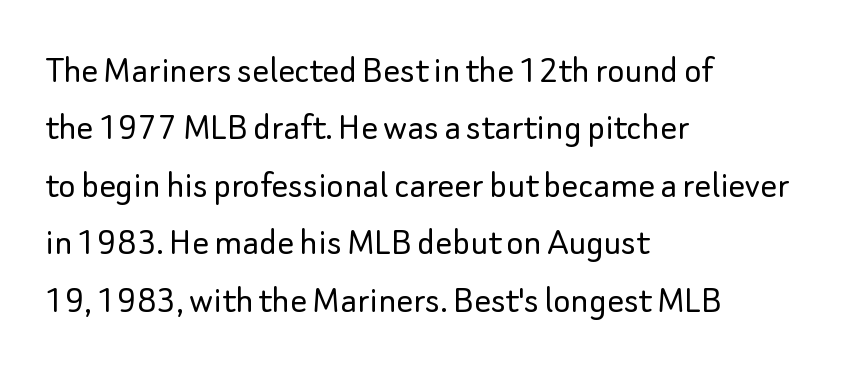
The image shows 41 px light sans-serif type, upright; set left-aligned, normal line spacing (1.4x), normal letter spacing, not underlined; low stroke contrast and a small x-height.
